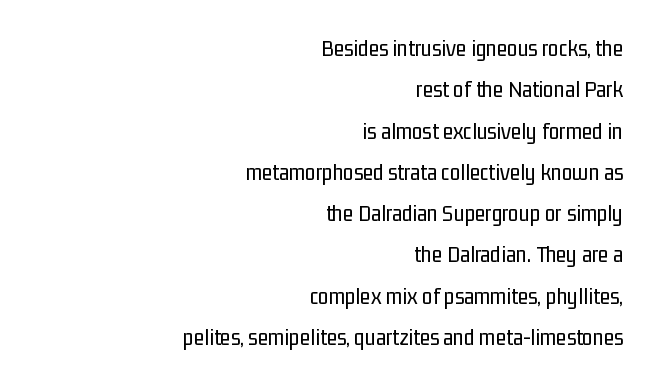
{"italic": "no", "bold": "no", "underline": "no", "align": "right", "line_spacing_ratio": 1.72, "letter_spacing": "normal", "letter_spacing_em": 0.0, "glyph_px": 24}
